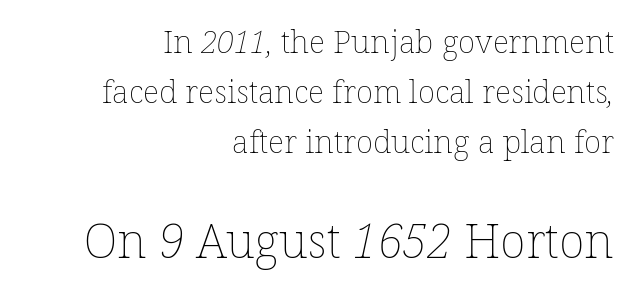
{"bold": "no", "weight": "thin", "width": "normal", "stroke_contrast": "low", "x_height": "medium", "monospaced": "no", "underline": "no", "align": "right", "line_spacing": "normal", "line_spacing_ratio": 1.56, "letter_spacing": "normal", "letter_spacing_em": 0.0, "larger_block": "second", "size_ratio": 1.5, "glyph_px": 48}
